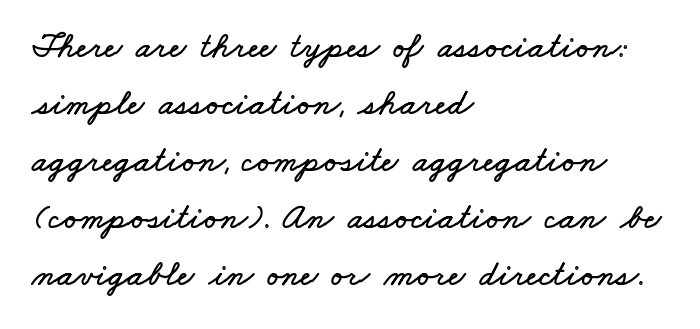
The image shows 36 px wide type; set left-aligned, normal line spacing (1.58x), normal letter spacing, not underlined; low stroke contrast and a small x-height.
